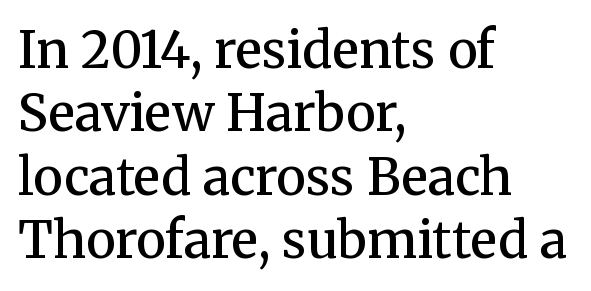
{"serif": "yes", "italic": "no", "bold": "semi", "weight": "semibold", "width": "normal", "stroke_contrast": "medium", "x_height": "medium", "monospaced": "no", "underline": "no", "align": "left", "line_spacing": "normal", "line_spacing_ratio": 1.27, "letter_spacing": "normal", "letter_spacing_em": 0.0, "glyph_px": 50}
